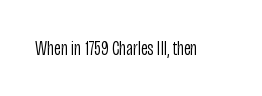
{"italic": "no", "bold": "no", "underline": "no", "letter_spacing": "normal", "letter_spacing_em": 0.0, "glyph_px": 21}
